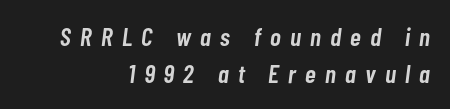
Short note: letters widely spaced. This sample uses an oblique cut, with every glyph tilted off the vertical. Where is the straight margin? On the right. A normal amount of white space separates one row of letters from the next. The typesetting leans somewhat heavy: a semibold.
